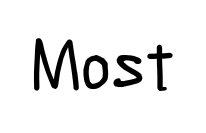
{"serif": "no", "width": "condensed", "stroke_contrast": "low", "x_height": "medium", "monospaced": "no", "underline": "no", "letter_spacing": "normal", "letter_spacing_em": 0.0, "glyph_px": 72}
